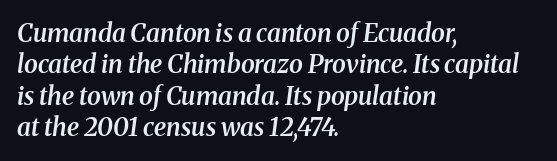
The image shows 25 px text type, italic (leaning right); set left-aligned, normal line spacing (1.26x), normal letter spacing, not underlined.
